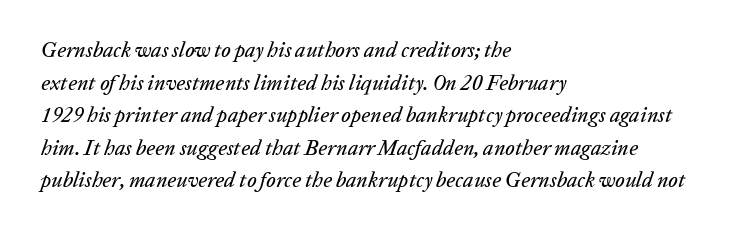
{"italic": "yes", "lean": "right", "slant_degrees": 20, "underline": "no", "align": "left", "line_spacing": "normal", "line_spacing_ratio": 1.55, "letter_spacing": "normal", "letter_spacing_em": 0.0, "glyph_px": 21}
